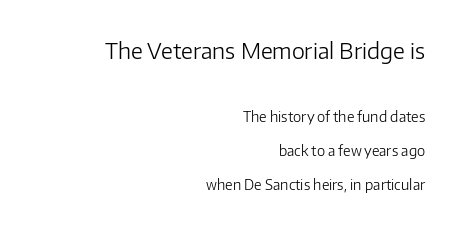
Honestly, the letter spacing is just normal — you wouldn't notice it. Vertical spacing — loose. No word sits above an underline. The lines are quadded right. The letters stand straight up with perfectly vertical stems. The strokes carry an ordinary text weight at most.
